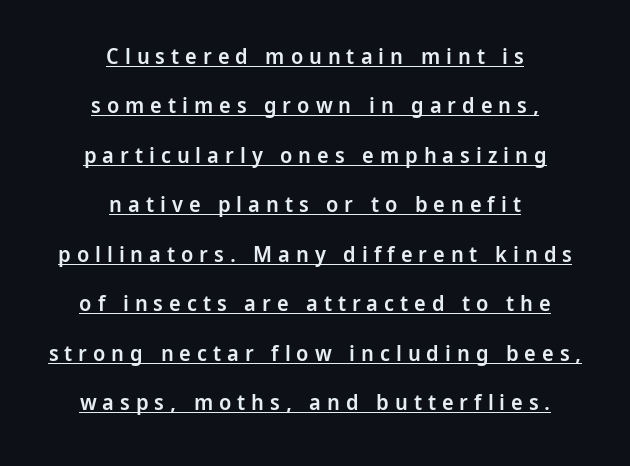
The image shows 22 px text type, upright; set centered, loose line spacing (2.25x), unusually wide letter spacing (+0.27 em), underlined.
